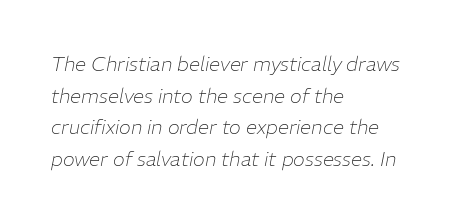
The area under the type is left untouched. Letters have the restrained weight of plain body copy at most. Successive baselines arrive at the customary interval. Standard letterfit; no display-style spreading of the glyphs.
